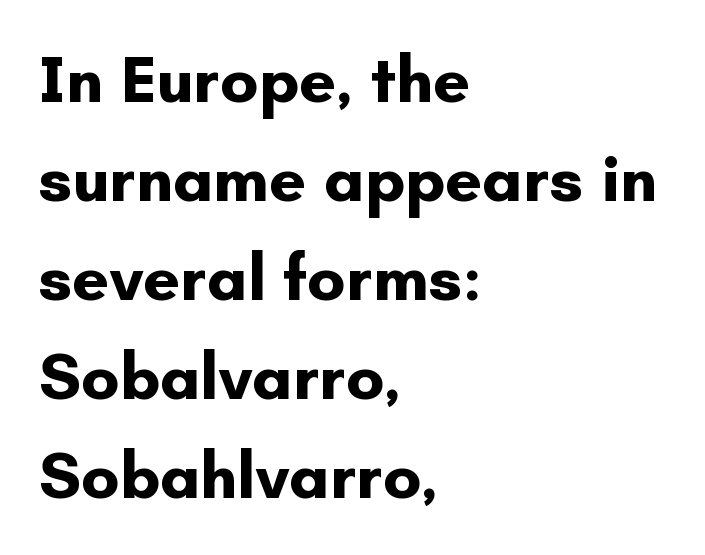
Q: Is the text bold? A: Yes.
Q: Is the text italic (slanted)? A: No, it is upright.
Q: Is the typeface a serif or a sans-serif typeface? A: Sans-serif.
Q: Is the text underlined? A: No.
Q: How is the paragraph aligned? A: Left-aligned.
Q: Is the spacing between letters normal or unusually wide? A: Normal.
Q: Is the spacing between lines tight, normal or loose? A: Normal.
Q: Width (condensed, normal, or wide)? A: Normal.
Q: Stroke contrast? A: Low.
Q: x-height? A: Small.
Q: Monospaced? A: No.
